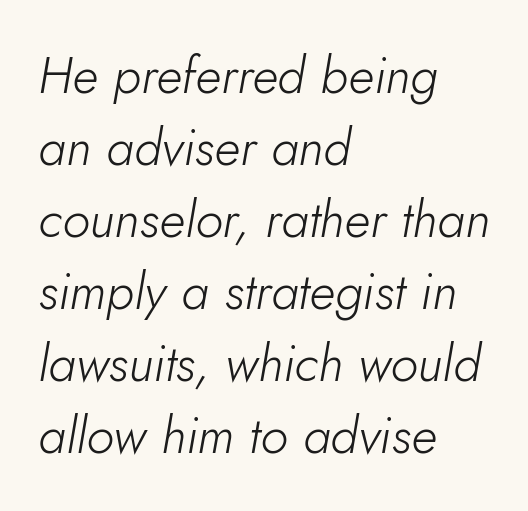
The image shows 51 px light type, italic (leaning right); set left-aligned, normal line spacing (1.41x), normal letter spacing, not underlined; low stroke contrast and a small x-height.
